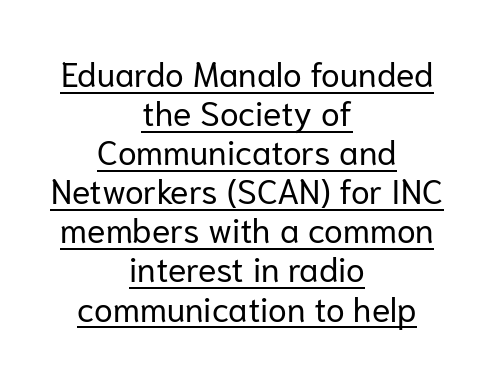
The image shows 34 px regular-weight sans-serif type, upright; set centered, tight line spacing (1.15x), normal letter spacing, underlined; low stroke contrast and a medium x-height.
